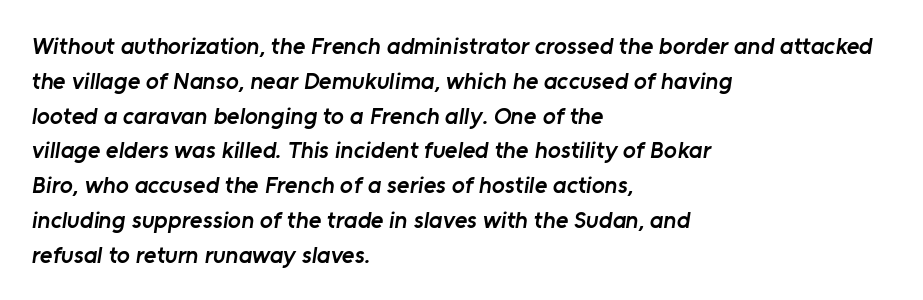
Q: Is the text bold? A: Semi-bold.
Q: Is the text underlined? A: No.
Q: How is the paragraph aligned? A: Left-aligned.
Q: Is the spacing between letters normal or unusually wide? A: Normal.
Q: Is the spacing between lines tight, normal or loose? A: Normal.
